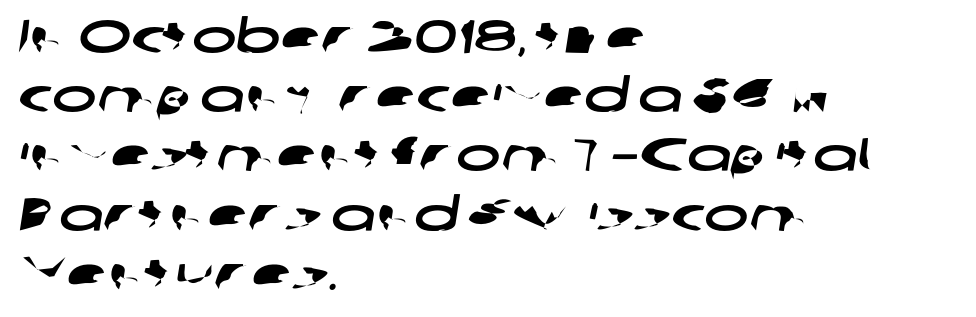
Q: Is the typeface a serif or a sans-serif typeface? A: Sans-serif.
Q: Is the text underlined? A: No.
Q: How is the paragraph aligned? A: Left-aligned.
Q: Is the spacing between letters normal or unusually wide? A: Normal.
Q: Is the spacing between lines tight, normal or loose? A: Normal.
Q: Width (condensed, normal, or wide)? A: Wide.
Q: Stroke contrast? A: Low.
Q: x-height? A: Medium.
Q: Monospaced? A: No.
